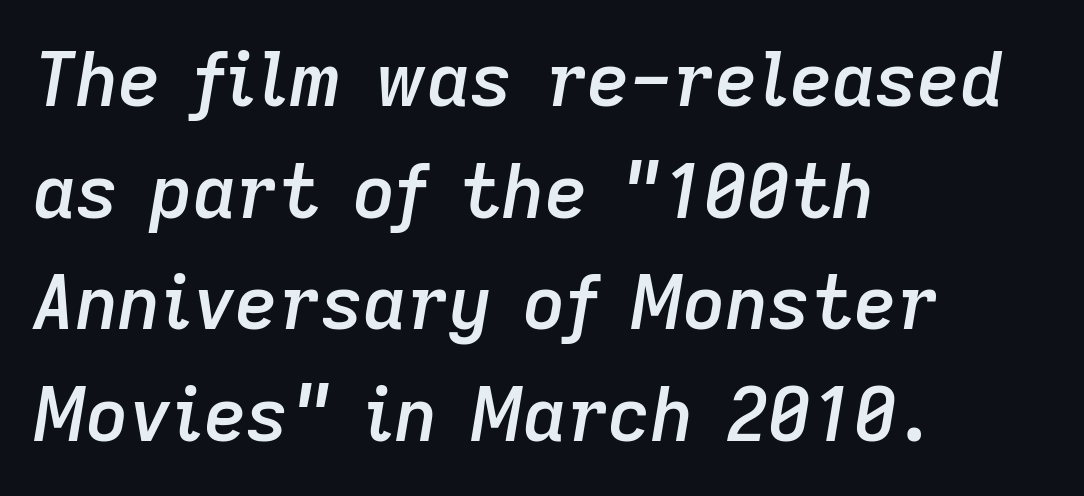
Nobody touched the tracking dial on this one. Layout note: lines flush left. Italic? Definitely — the glyphs are oblique. Successive baselines arrive at the customary interval.
